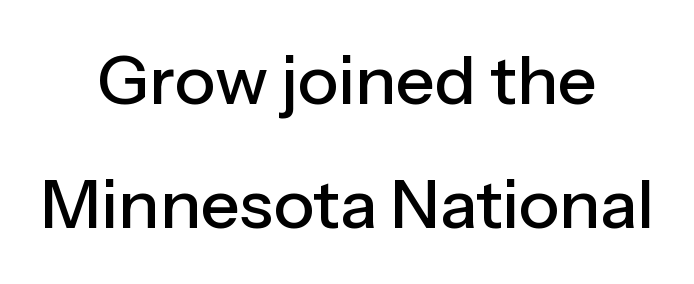
The image shows 68 px sans-serif type, upright; set centered, line spacing 1.83x, normal letter spacing, not underlined; low stroke contrast and a medium x-height.
